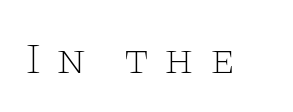
Q: Is the text bold? A: No.
Q: Is the text italic (slanted)? A: No, it is upright.
Q: Is the typeface a serif or a sans-serif typeface? A: Serif.
Q: Is the text underlined? A: No.
Q: Is the spacing between letters normal or unusually wide? A: Unusually wide.
Q: Width (condensed, normal, or wide)? A: Wide.
Q: Stroke contrast? A: Low.
Q: x-height? A: Large.
Q: Monospaced? A: No.
